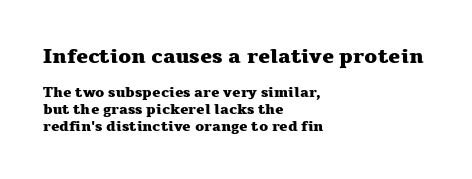
Q: Is the text bold? A: Yes.
Q: Is the text italic (slanted)? A: No, it is upright.
Q: Is the text underlined? A: No.
Q: How is the paragraph aligned? A: Left-aligned.
Q: Is the spacing between letters normal or unusually wide? A: Normal.
Q: Which block of text is set in a larger size, the first (top) or the second (bottom)? A: The first (top) one.
